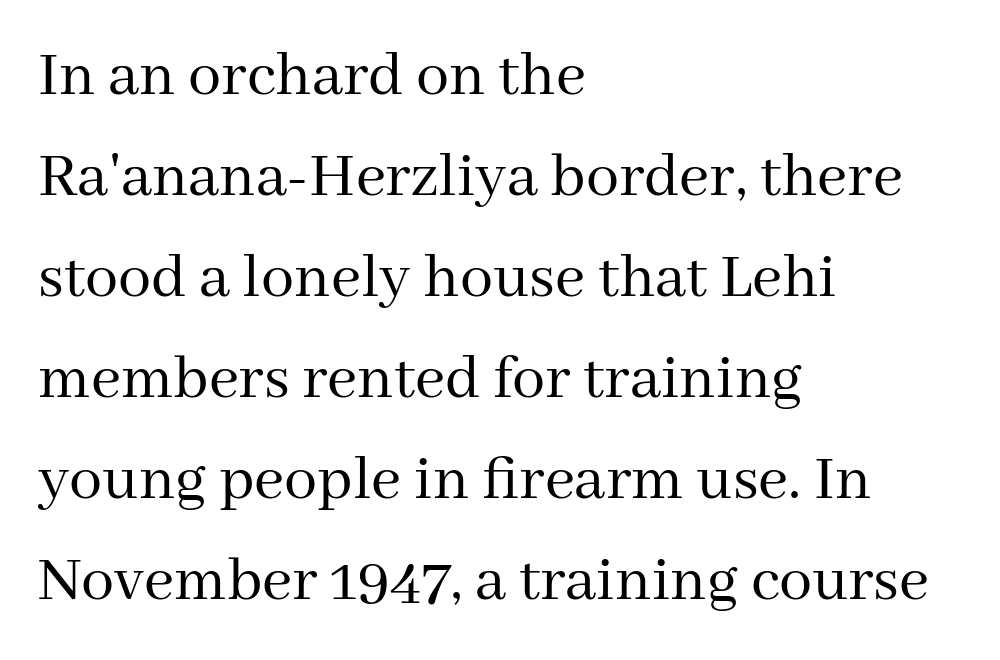
The image shows 66 px regular-weight serif type, upright; set left-aligned, normal line spacing (1.53x), normal letter spacing, not underlined; medium stroke contrast and a medium x-height.
